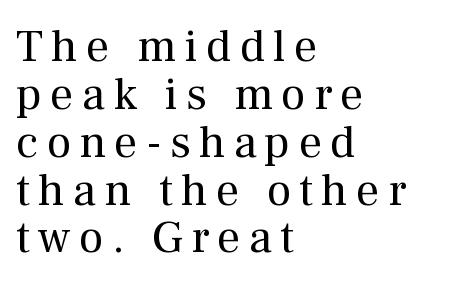
Is there any slant? The stems are plumb. You could not count columns in this text — the font is proportionally spaced. Notice how the passage keeps a crisp vertical edge on the left only. The zone under the glyphs is completely vacant. Small tapered or slab feet sit at the stroke ends, so this counts as serif. Heft: none added — not bold.
